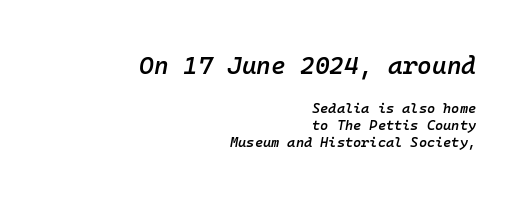
{"italic": "yes", "lean": "right", "slant_degrees": 10, "bold": "semi", "underline": "no", "align": "right", "line_spacing_ratio": 1.21, "letter_spacing": "normal", "letter_spacing_em": 0.0, "larger_block": "first", "size_ratio": 1.79, "glyph_px": 25}
